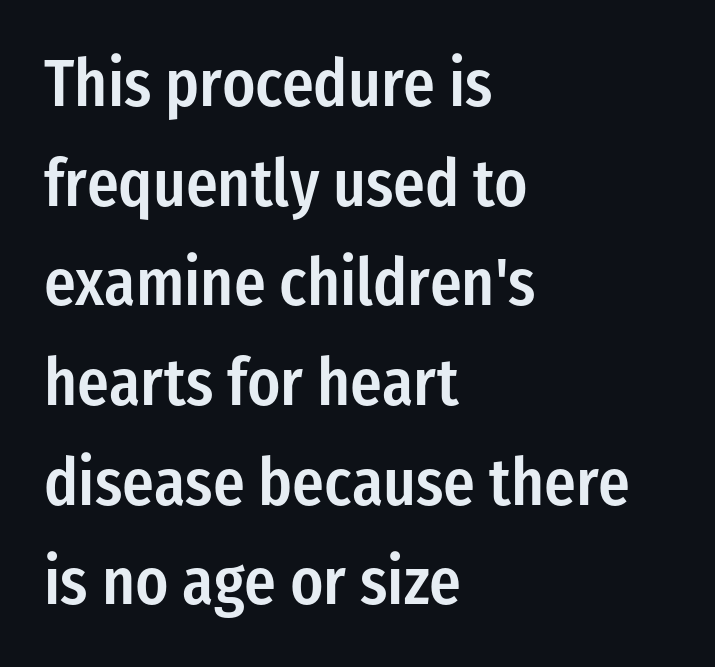
Lines of text with bare space underneath. The vertical gap from one line to the next is medium. Look at the stroke-to-counter ratio: somewhat heavy, a semibold. Unlike italic type, these characters show no tilt at all.
